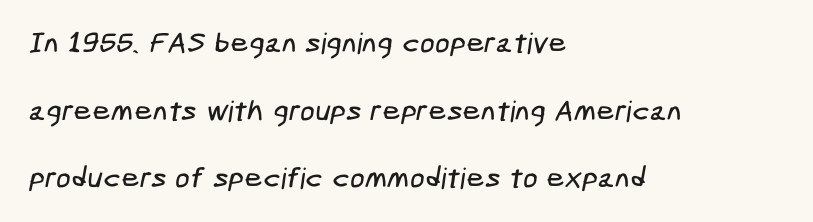
The face used here is rendered with its standard letterfit. Baseline-to-baseline distance is far greater than the letter height. Left-aligned paragraph, ragged on the right. No feet cap the strokes, marking this as sans-serif type.
